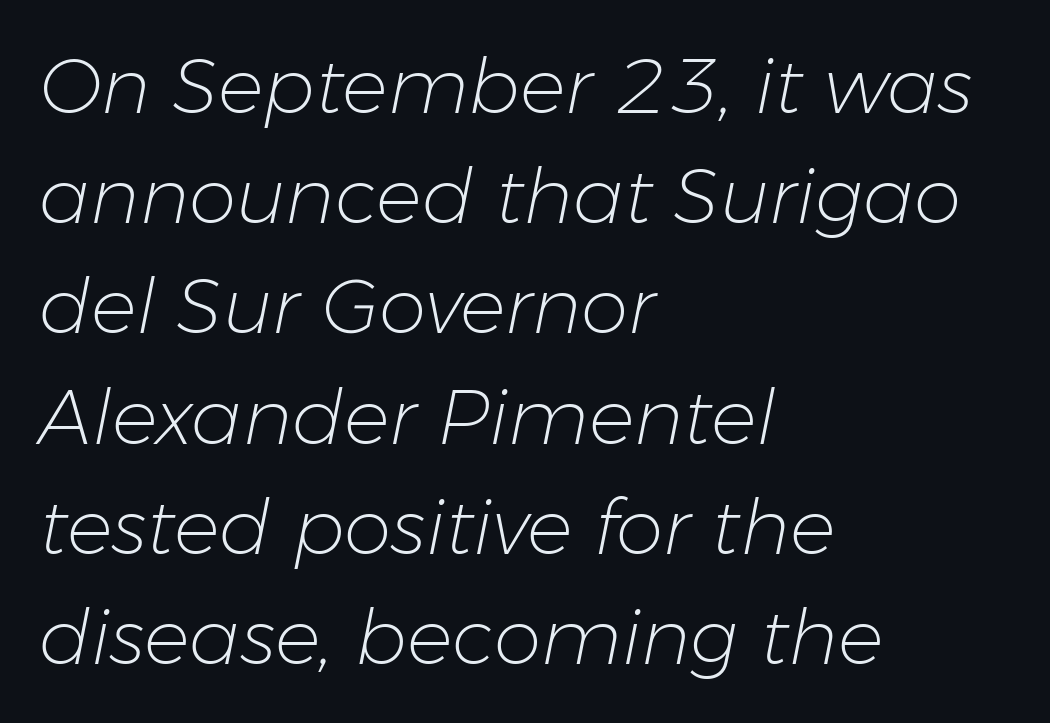
{"italic": "yes", "lean": "right", "slant_degrees": 11, "bold": "no", "weight": "light", "width": "normal", "stroke_contrast": "low", "x_height": "medium", "monospaced": "no", "underline": "no", "align": "left", "line_spacing": "normal", "line_spacing_ratio": 1.45, "letter_spacing": "normal", "letter_spacing_em": 0.0, "glyph_px": 76}
